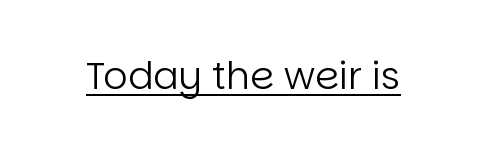
{"serif": "no", "italic": "no", "bold": "no", "weight": "regular", "width": "normal", "stroke_contrast": "low", "x_height": "large", "monospaced": "no", "underline": "yes", "letter_spacing": "normal", "letter_spacing_em": 0.0, "glyph_px": 38}
